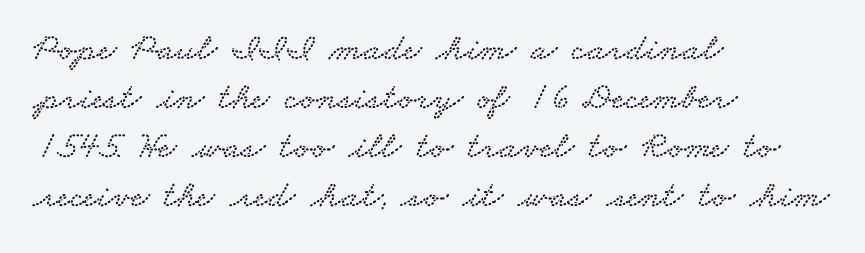
{"serif": "yes", "width": "wide", "stroke_contrast": "low", "x_height": "small", "monospaced": "no", "underline": "no", "align": "left", "line_spacing": "normal", "line_spacing_ratio": 1.29, "letter_spacing": "normal", "letter_spacing_em": 0.0, "glyph_px": 38}
